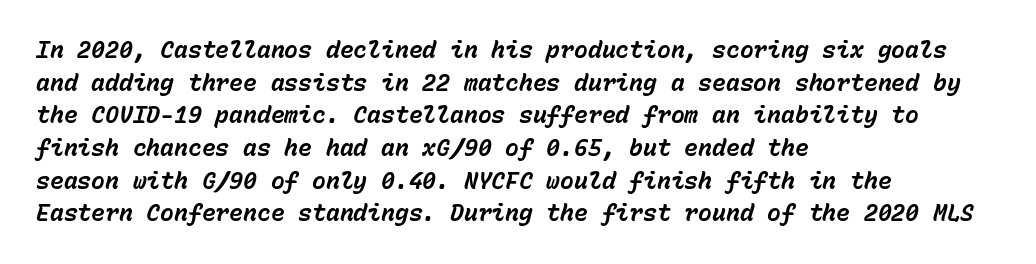
The image shows 23 px bold type, italic (leaning right); set left-aligned, normal line spacing (1.42x), normal letter spacing, not underlined.
